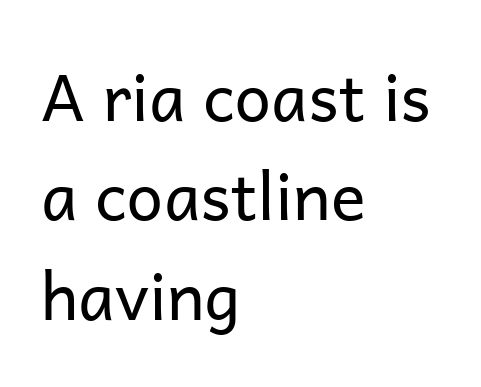
The cut favours lightness, reaching ordinary text weight at its darkest. These lines are set flush left with a ragged right edge. The typeface chosen for these lines omits serifs. The type is set solid horizontally, with unmodified tracking.
